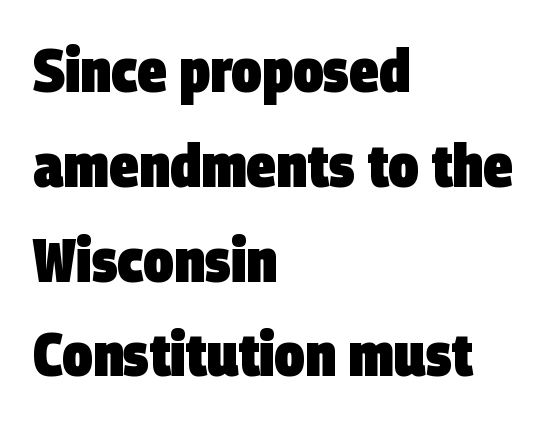
{"serif": "no", "bold": "yes", "weight": "heavy", "width": "condensed", "stroke_contrast": "low", "x_height": "large", "monospaced": "no", "underline": "no", "align": "left", "line_spacing": "normal", "line_spacing_ratio": 1.58, "letter_spacing": "normal", "letter_spacing_em": 0.0, "glyph_px": 60}
